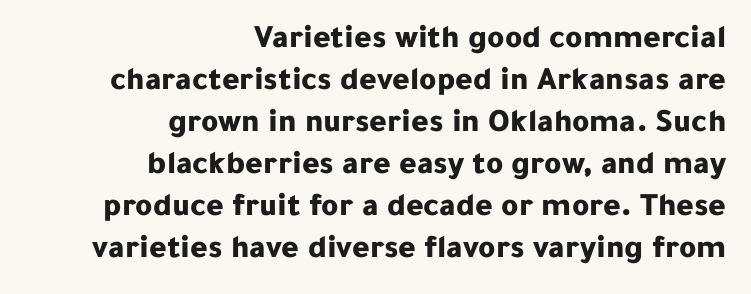
The image shows 33 px bold sans-serif type, upright; set right-aligned, normal line spacing (1.27x), normal letter spacing, not underlined; low stroke contrast and a medium x-height.
